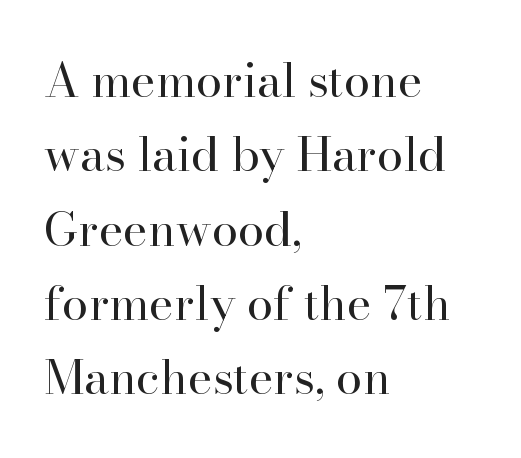
The image shows 47 px regular-weight serif type, upright; set left-aligned, normal line spacing (1.58x), normal letter spacing, not underlined; high stroke contrast and a small x-height.
